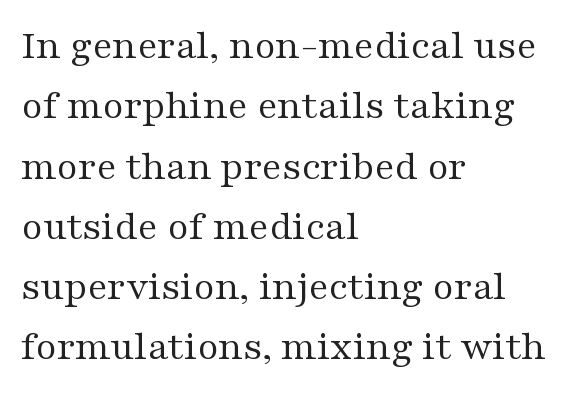
{"serif": "yes", "italic": "no", "bold": "no", "weight": "regular", "width": "wide", "stroke_contrast": "medium", "x_height": "medium", "monospaced": "no", "underline": "no", "align": "left", "line_spacing": "normal", "line_spacing_ratio": 1.47, "letter_spacing": "normal", "letter_spacing_em": 0.0, "glyph_px": 41}
